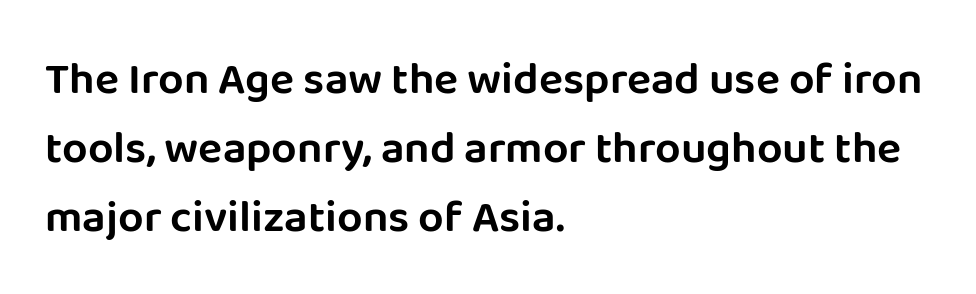
Q: Is the text italic (slanted)? A: No, it is upright.
Q: Is the typeface a serif or a sans-serif typeface? A: Sans-serif.
Q: Is the text underlined? A: No.
Q: How is the paragraph aligned? A: Left-aligned.
Q: Is the spacing between letters normal or unusually wide? A: Normal.
Q: Is the spacing between lines tight, normal or loose? A: Normal.
Q: Width (condensed, normal, or wide)? A: Normal.
Q: Stroke contrast? A: Low.
Q: x-height? A: Large.
Q: Monospaced? A: No.
